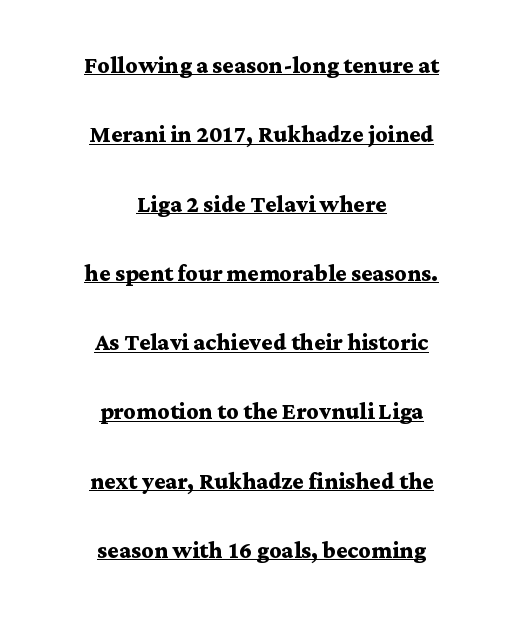
Q: Is the text bold? A: Yes.
Q: Is the text italic (slanted)? A: No, it is upright.
Q: Is the typeface a serif or a sans-serif typeface? A: Serif.
Q: Is the text underlined? A: Yes.
Q: How is the paragraph aligned? A: Centered.
Q: Is the spacing between letters normal or unusually wide? A: Normal.
Q: Is the spacing between lines tight, normal or loose? A: Loose.
Q: Width (condensed, normal, or wide)? A: Wide.
Q: Stroke contrast? A: Medium.
Q: x-height? A: Medium.
Q: Monospaced? A: No.
